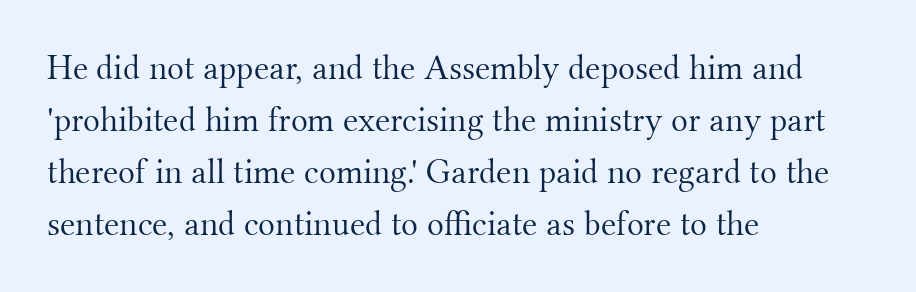
Q: Is the text bold? A: No.
Q: Is the text italic (slanted)? A: No, it is upright.
Q: Is the typeface a serif or a sans-serif typeface? A: Serif.
Q: Is the text underlined? A: No.
Q: How is the paragraph aligned? A: Left-aligned.
Q: Is the spacing between letters normal or unusually wide? A: Normal.
Q: Is the spacing between lines tight, normal or loose? A: Normal.
Q: Width (condensed, normal, or wide)? A: Normal.
Q: Stroke contrast? A: Medium.
Q: x-height? A: Small.
Q: Monospaced? A: No.
